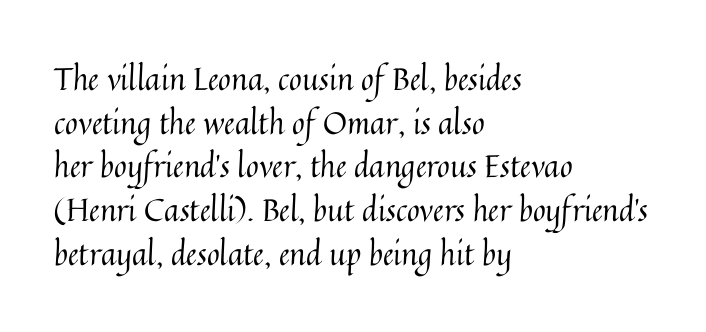
The image shows 31 px regular-weight type; set left-aligned, normal line spacing (1.41x), normal letter spacing, not underlined; medium stroke contrast and a medium x-height.
